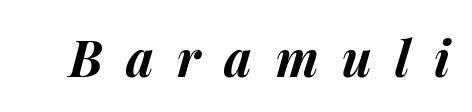
The image shows 50 px bold type, italic (leaning right); set unusually wide letter spacing (+0.47 em), not underlined; medium stroke contrast and a medium x-height.
